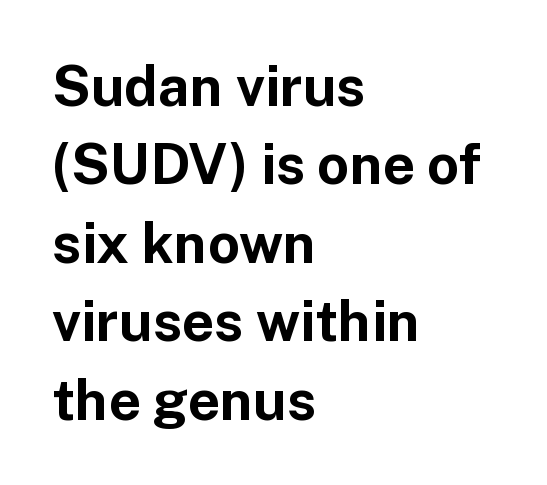
Q: Is the text bold? A: Yes.
Q: Is the text italic (slanted)? A: No, it is upright.
Q: Is the typeface a serif or a sans-serif typeface? A: Sans-serif.
Q: Is the text underlined? A: No.
Q: How is the paragraph aligned? A: Left-aligned.
Q: Is the spacing between letters normal or unusually wide? A: Normal.
Q: Is the spacing between lines tight, normal or loose? A: Normal.
Q: Width (condensed, normal, or wide)? A: Normal.
Q: Stroke contrast? A: Low.
Q: x-height? A: Medium.
Q: Monospaced? A: No.
